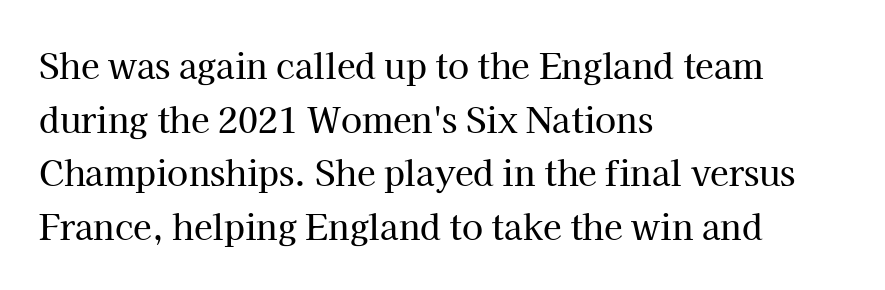
The image shows 34 px serif type, upright; set left-aligned, normal line spacing (1.58x), normal letter spacing, not underlined; high stroke contrast and a medium x-height.
